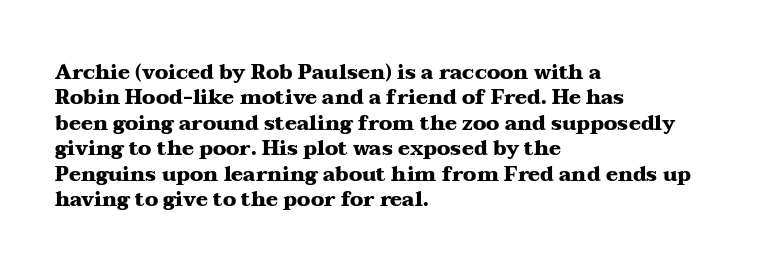
Q: Is the text bold? A: Yes.
Q: Is the text italic (slanted)? A: No, it is upright.
Q: Is the text underlined? A: No.
Q: How is the paragraph aligned? A: Left-aligned.
Q: Is the spacing between letters normal or unusually wide? A: Normal.
Q: Is the spacing between lines tight, normal or loose? A: Normal.
